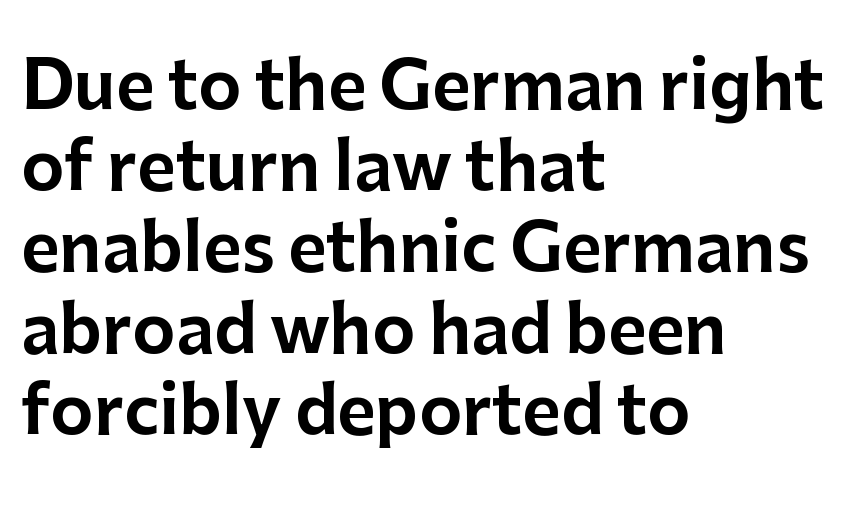
Decoration check: the copy has no underline. Character widths vary here, with narrow letters taking less room than wide ones. Observe the ordinary spacing: letters are neighbours, not strangers. Does the lettering tilt? It doesn't — this is upright. Is this a sans? Yes — the strokes have no serifs. The rag falls on the right side of this text block.
